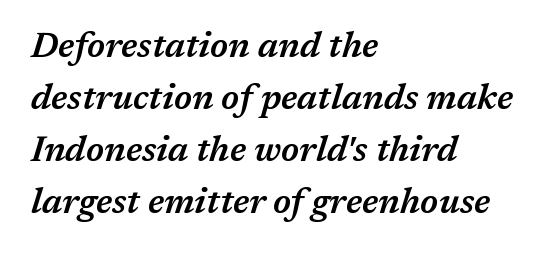
You could not count columns in this text — the font is proportionally spaced. Weight check: semibold — heavier than regular, not quite bold. The vertical gap from one line to the next is medium. Slanted lettering throughout.
